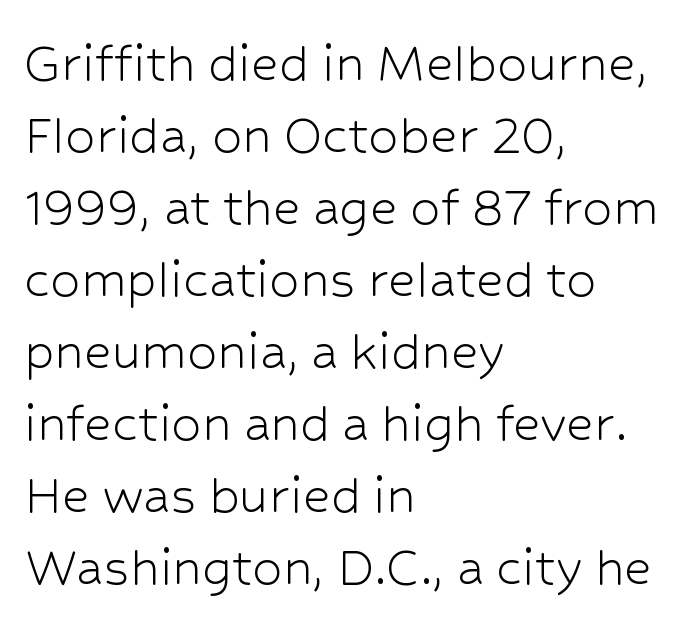
Q: Is the text bold? A: No.
Q: Is the text italic (slanted)? A: No, it is upright.
Q: Is the typeface a serif or a sans-serif typeface? A: Sans-serif.
Q: Is the text underlined? A: No.
Q: How is the paragraph aligned? A: Left-aligned.
Q: Is the spacing between letters normal or unusually wide? A: Normal.
Q: Width (condensed, normal, or wide)? A: Normal.
Q: Stroke contrast? A: Low.
Q: x-height? A: Medium.
Q: Monospaced? A: No.
